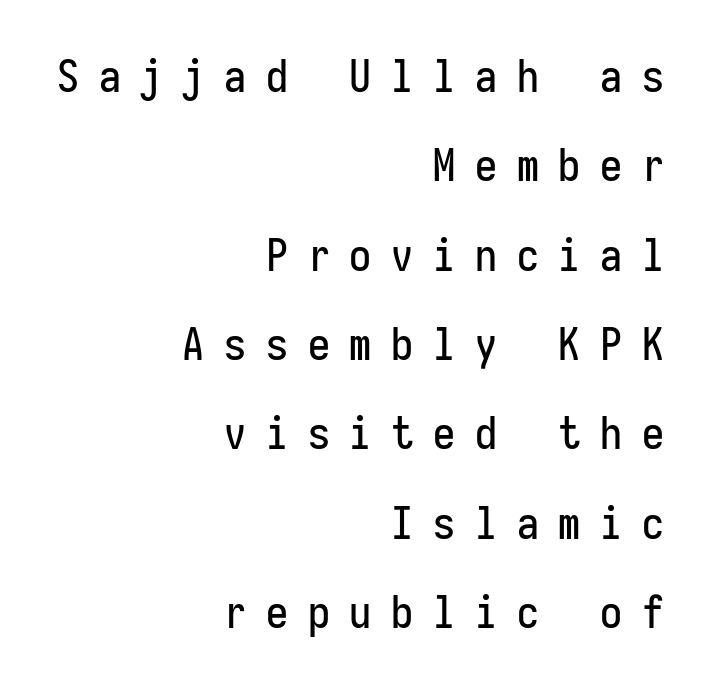
The image shows 44 px condensed sans-serif type, upright, monospaced; set right-aligned, loose line spacing (2.03x), unusually wide letter spacing (+0.45 em), not underlined; low stroke contrast and a medium x-height.
